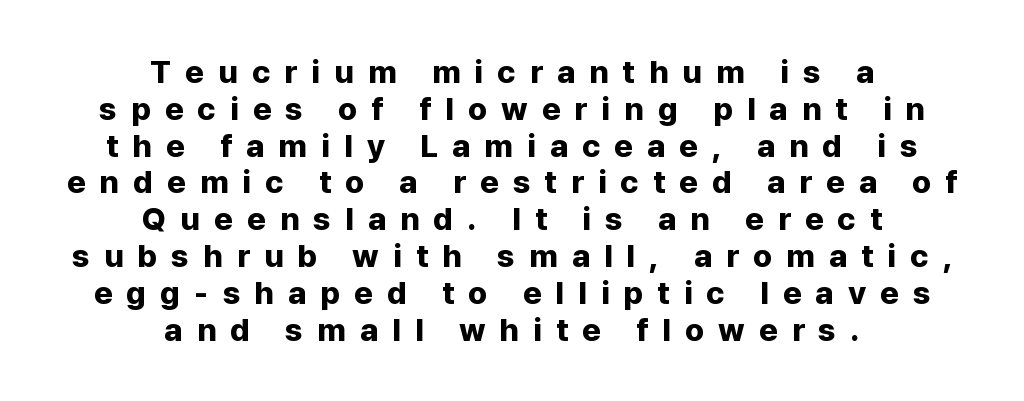
Q: Is the text bold? A: Yes.
Q: Is the text italic (slanted)? A: No, it is upright.
Q: Is the typeface a serif or a sans-serif typeface? A: Sans-serif.
Q: Is the text underlined? A: No.
Q: How is the paragraph aligned? A: Centered.
Q: Is the spacing between letters normal or unusually wide? A: Unusually wide.
Q: Is the spacing between lines tight, normal or loose? A: Tight.
Q: Width (condensed, normal, or wide)? A: Normal.
Q: Stroke contrast? A: Low.
Q: x-height? A: Medium.
Q: Monospaced? A: No.
